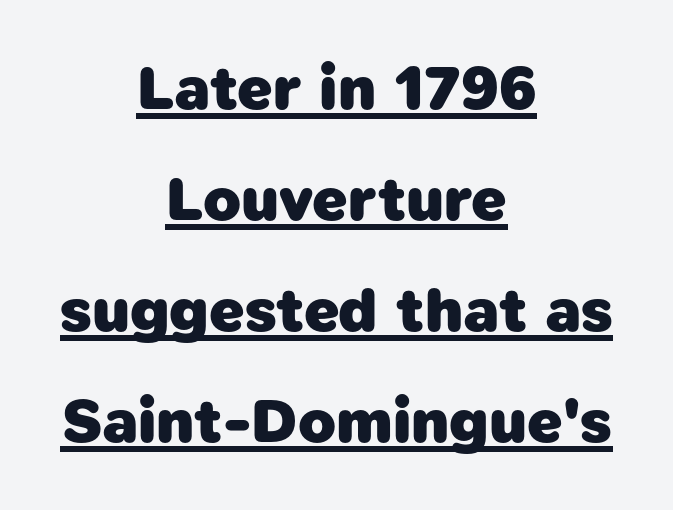
Look at the bottom of the vertical strokes: they stop flat, with no serifs. Emphasis by weight is at full strength: bold. Both edges are ragged and mirror each other, which tells us the setting is centered. Look at the tracking — it's just the regular setting, nothing added. Notice how a bar underscores the lettering throughout.
